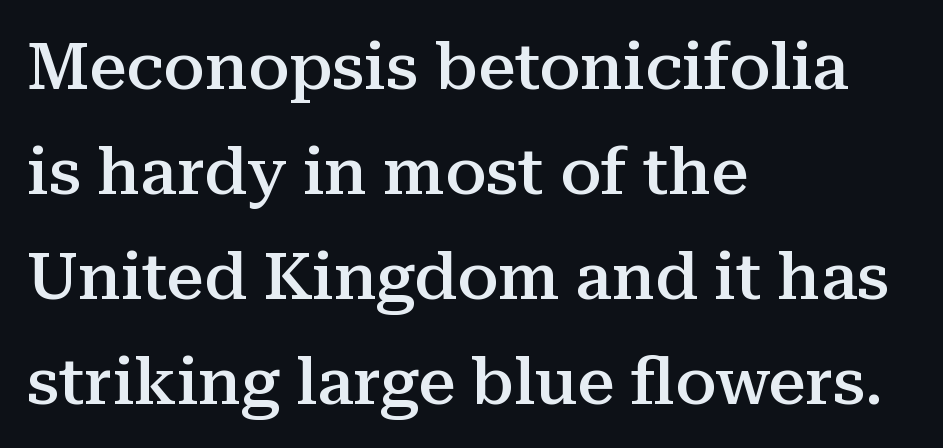
{"serif": "yes", "italic": "no", "bold": "semi", "weight": "semibold", "width": "normal", "stroke_contrast": "medium", "x_height": "medium", "monospaced": "no", "underline": "no", "align": "left", "line_spacing": "normal", "line_spacing_ratio": 1.59, "letter_spacing": "normal", "letter_spacing_em": 0.0, "glyph_px": 66}
